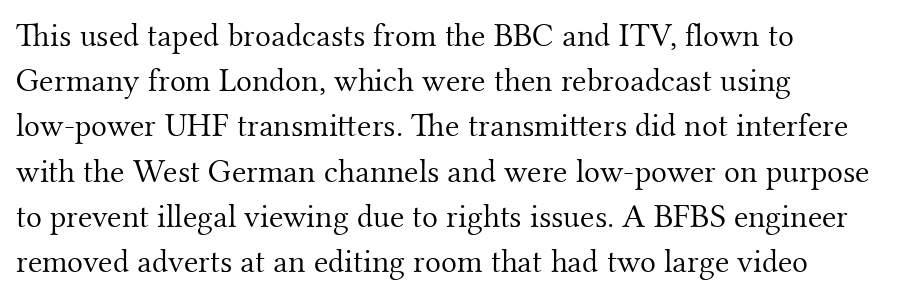
The image shows 33 px light serif type, upright; set left-aligned, normal line spacing (1.37x), normal letter spacing, not underlined; medium stroke contrast and a small x-height.
